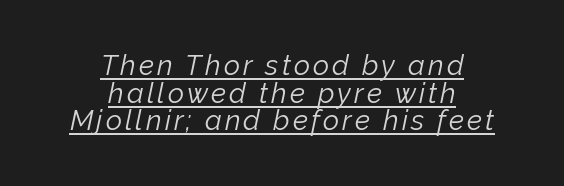
Q: Is the text bold? A: No.
Q: Is the text italic (slanted)? A: Yes, it leans right by about 12 degrees.
Q: Is the text underlined? A: Yes.
Q: How is the paragraph aligned? A: Centered.
Q: Is the spacing between lines tight, normal or loose? A: Tight.
Q: Width (condensed, normal, or wide)? A: Normal.
Q: Stroke contrast? A: Low.
Q: x-height? A: Medium.
Q: Monospaced? A: No.
